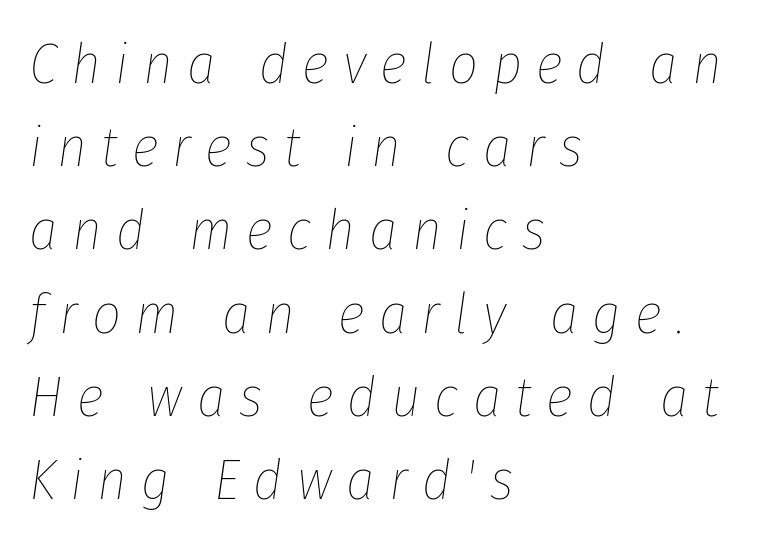
{"italic": "yes", "lean": "right", "slant_degrees": 8, "bold": "no", "weight": "thin", "width": "condensed", "stroke_contrast": "low", "x_height": "medium", "monospaced": "no", "underline": "no", "align": "left", "line_spacing": "normal", "line_spacing_ratio": 1.46, "letter_spacing": "wide", "letter_spacing_em": 0.25, "glyph_px": 57}
